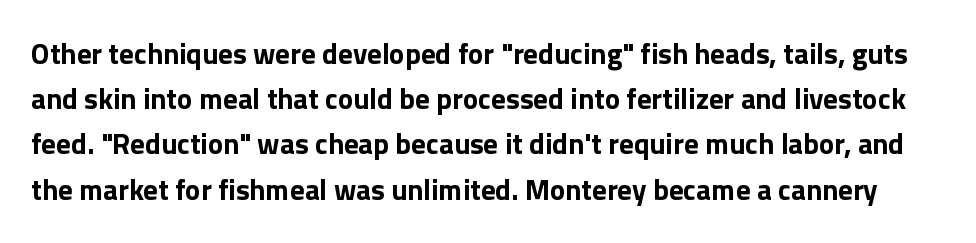
The image shows 29 px bold sans-serif type, upright; set normal line spacing (1.56x), normal letter spacing, not underlined; a medium x-height.
